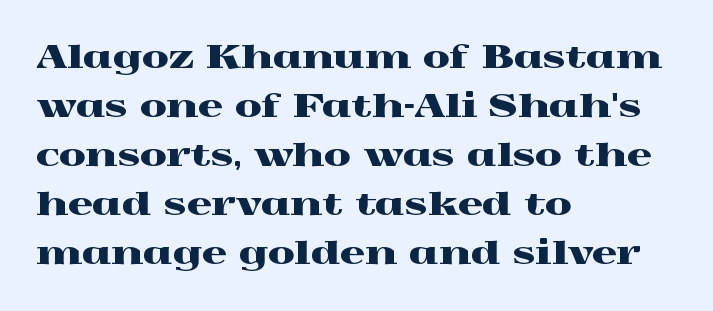
Q: Is the text italic (slanted)? A: No, it is upright.
Q: Is the typeface a serif or a sans-serif typeface? A: Serif.
Q: Is the text underlined? A: No.
Q: How is the paragraph aligned? A: Left-aligned.
Q: Is the spacing between letters normal or unusually wide? A: Normal.
Q: Is the spacing between lines tight, normal or loose? A: Normal.
Q: Width (condensed, normal, or wide)? A: Wide.
Q: x-height? A: Medium.
Q: Monospaced? A: No.
